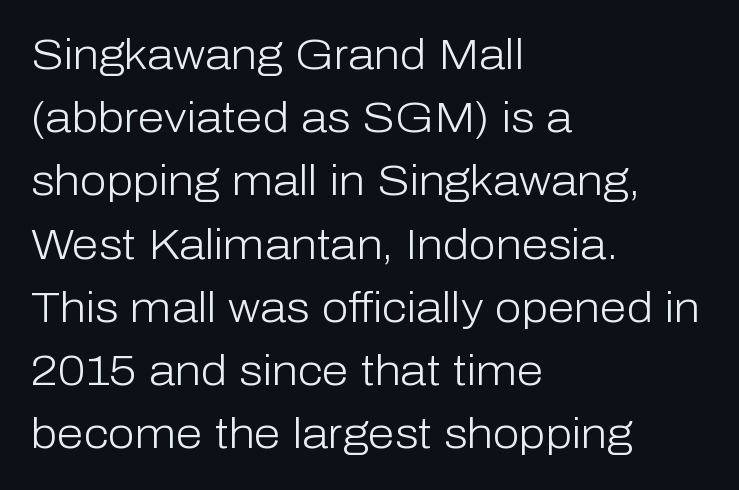
The image shows 43 px light sans-serif type, upright; set left-aligned, normal line spacing (1.47x), normal letter spacing, not underlined; low stroke contrast and a medium x-height.
